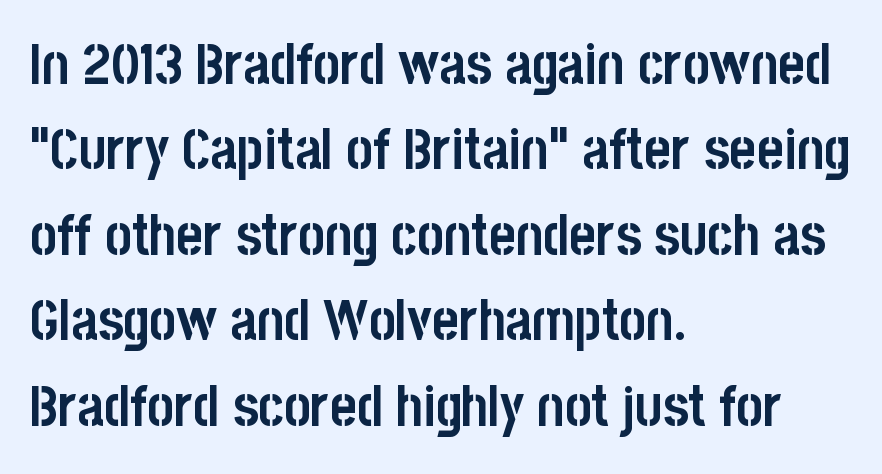
{"serif": "no", "italic": "no", "bold": "yes", "weight": "semibold", "width": "condensed", "stroke_contrast": "low", "x_height": "large", "monospaced": "no", "underline": "no", "align": "left", "line_spacing": "normal", "line_spacing_ratio": 1.5, "letter_spacing": "normal", "letter_spacing_em": 0.0, "glyph_px": 57}
